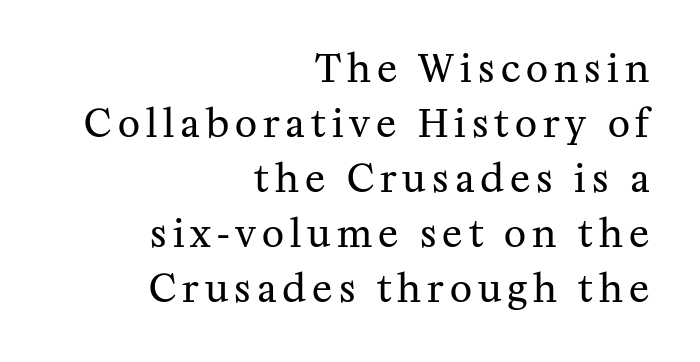
{"serif": "yes", "italic": "no", "bold": "no", "weight": "regular", "width": "normal", "stroke_contrast": "medium", "x_height": "medium", "monospaced": "no", "underline": "no", "align": "right", "line_spacing": "normal", "line_spacing_ratio": 1.45, "glyph_px": 38}
